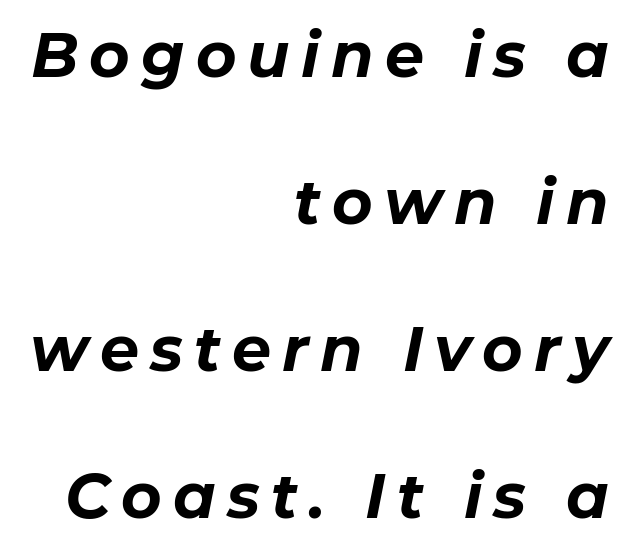
{"italic": "yes", "lean": "right", "slant_degrees": 11, "bold": "yes", "weight": "bold", "width": "normal", "stroke_contrast": "low", "x_height": "medium", "monospaced": "no", "underline": "no", "align": "right", "line_spacing": "loose", "line_spacing_ratio": 2.37, "glyph_px": 62}
